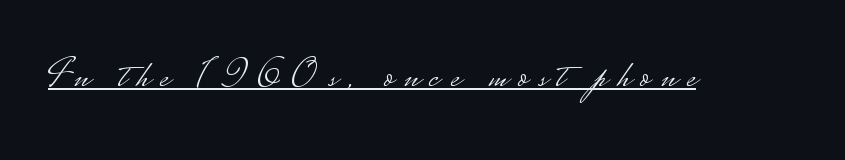
Q: Is the text bold? A: No.
Q: Is the text italic (slanted)? A: Yes.
Q: Is the typeface a serif or a sans-serif typeface? A: Sans-serif.
Q: Is the text underlined? A: Yes.
Q: Is the spacing between letters normal or unusually wide? A: Unusually wide.
Q: Width (condensed, normal, or wide)? A: Wide.
Q: Stroke contrast? A: Low.
Q: Monospaced? A: No.
